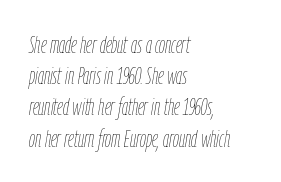
The lines sit at an ordinary, default distance from one another. A clean baseline with only descenders dipping below it. The paragraph has a hard left edge and a soft right edge. The letterforms sit shoulder to shoulder at normal distance. This reads as an unemphasized weight, regular at the heaviest. Italic: yes, the glyphs are oblique.
